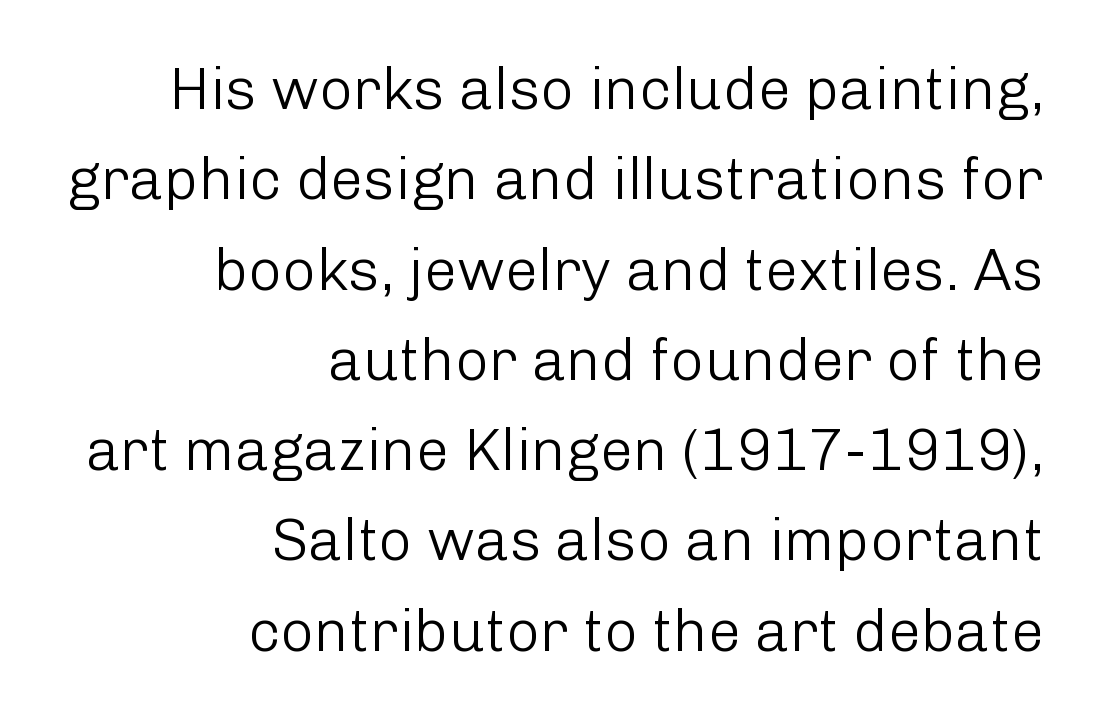
{"serif": "no", "italic": "no", "bold": "no", "weight": "light", "width": "normal", "stroke_contrast": "low", "x_height": "medium", "monospaced": "no", "underline": "no", "align": "right", "line_spacing": "normal", "line_spacing_ratio": 1.53, "letter_spacing": "normal", "letter_spacing_em": 0.0, "glyph_px": 59}
